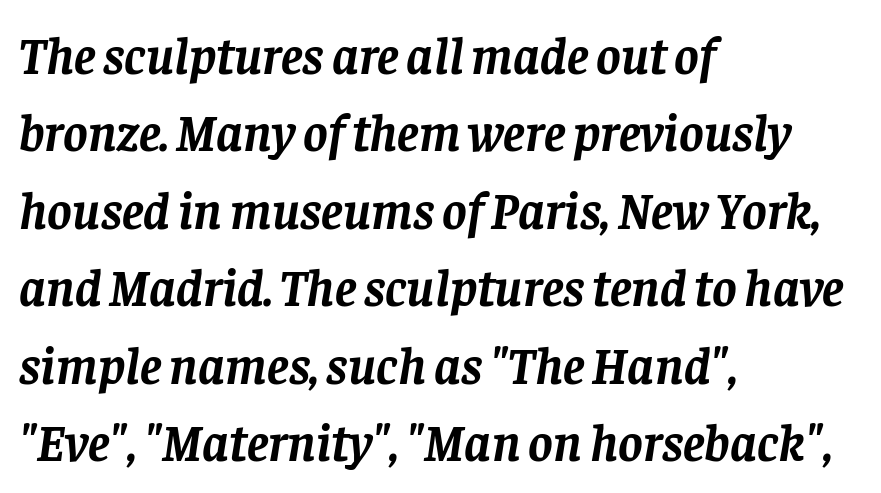
The image shows 52 px semibold serif type, italic (leaning right); set left-aligned, normal line spacing (1.49x), normal letter spacing, not underlined; low stroke contrast and a large x-height.
